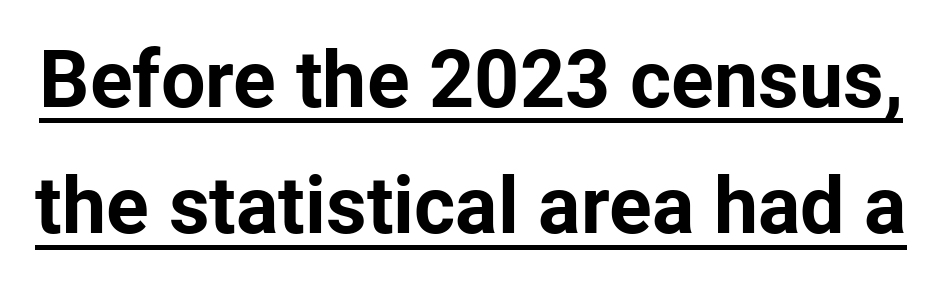
The image shows 79 px bold sans-serif type, upright; set normal line spacing (1.6x), normal letter spacing, underlined; low stroke contrast and a medium x-height.
